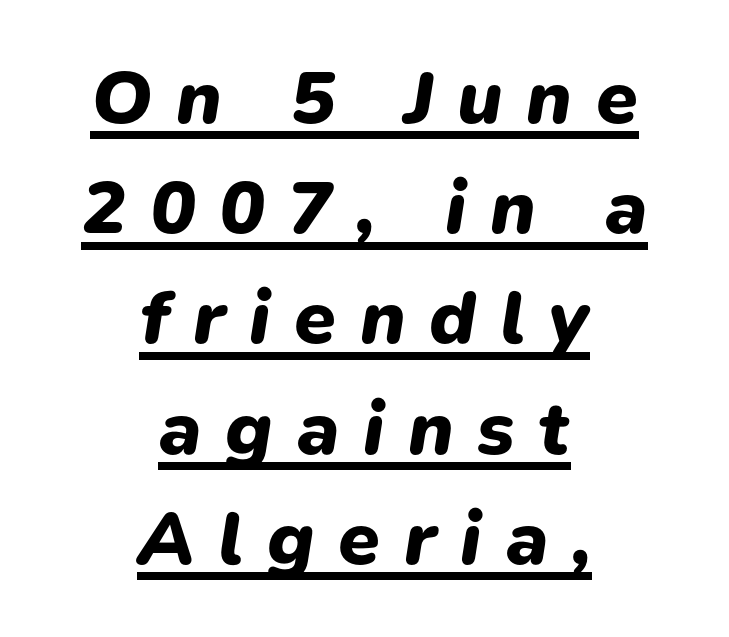
{"italic": "yes", "lean": "right", "slant_degrees": 9, "bold": "yes", "weight": "heavy", "width": "normal", "stroke_contrast": "low", "x_height": "medium", "monospaced": "no", "underline": "yes", "align": "center", "line_spacing": "normal", "line_spacing_ratio": 1.45, "letter_spacing": "wide", "letter_spacing_em": 0.31, "glyph_px": 76}
